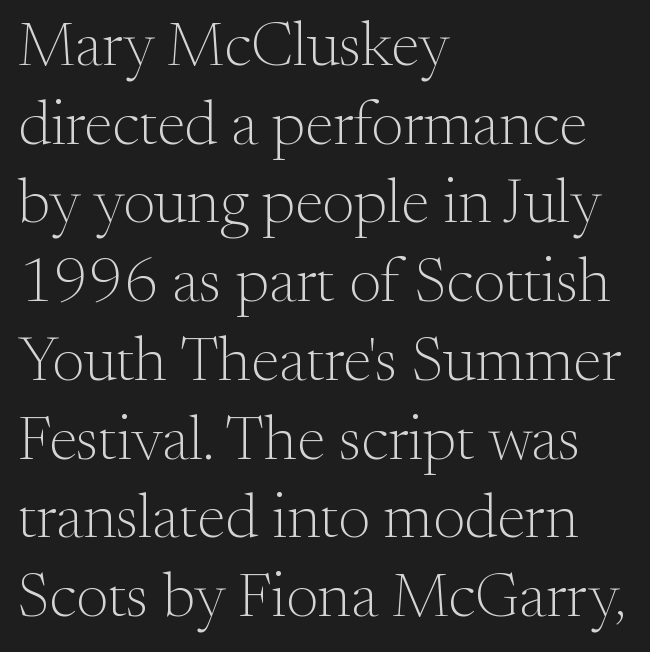
Q: Is the text bold? A: No.
Q: Is the text italic (slanted)? A: No, it is upright.
Q: Is the typeface a serif or a sans-serif typeface? A: Serif.
Q: Is the text underlined? A: No.
Q: How is the paragraph aligned? A: Left-aligned.
Q: Is the spacing between letters normal or unusually wide? A: Normal.
Q: Is the spacing between lines tight, normal or loose? A: Normal.
Q: Width (condensed, normal, or wide)? A: Normal.
Q: Stroke contrast? A: Medium.
Q: x-height? A: Small.
Q: Monospaced? A: No.
